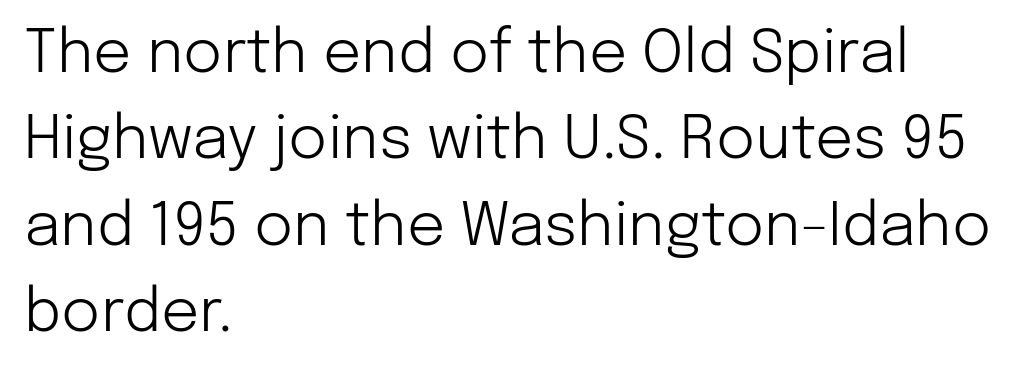
Q: Is the text bold? A: No.
Q: Is the text italic (slanted)? A: No, it is upright.
Q: Is the typeface a serif or a sans-serif typeface? A: Sans-serif.
Q: Is the text underlined? A: No.
Q: How is the paragraph aligned? A: Left-aligned.
Q: Is the spacing between letters normal or unusually wide? A: Normal.
Q: Is the spacing between lines tight, normal or loose? A: Normal.
Q: Width (condensed, normal, or wide)? A: Normal.
Q: Stroke contrast? A: Low.
Q: x-height? A: Medium.
Q: Monospaced? A: No.
